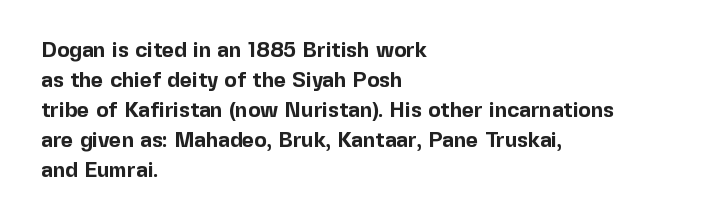
Q: Is the text bold? A: Yes.
Q: Is the text italic (slanted)? A: No, it is upright.
Q: Is the text underlined? A: No.
Q: How is the paragraph aligned? A: Left-aligned.
Q: Is the spacing between letters normal or unusually wide? A: Normal.
Q: Is the spacing between lines tight, normal or loose? A: Normal.
